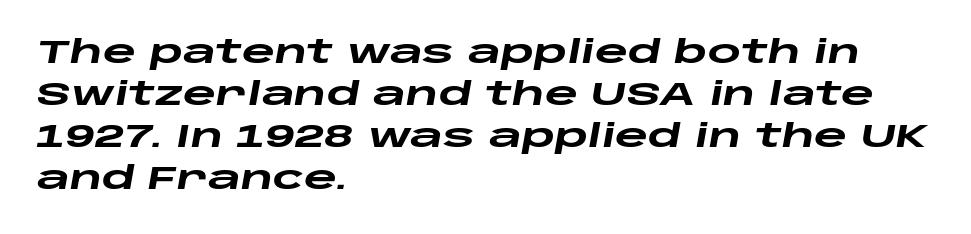
Q: Is the text bold? A: Yes.
Q: Is the text italic (slanted)? A: Yes, it leans right by about 10 degrees.
Q: Is the text underlined? A: No.
Q: How is the paragraph aligned? A: Left-aligned.
Q: Is the spacing between letters normal or unusually wide? A: Normal.
Q: Is the spacing between lines tight, normal or loose? A: Normal.
Q: Width (condensed, normal, or wide)? A: Wide.
Q: Stroke contrast? A: Low.
Q: x-height? A: Large.
Q: Monospaced? A: No.
